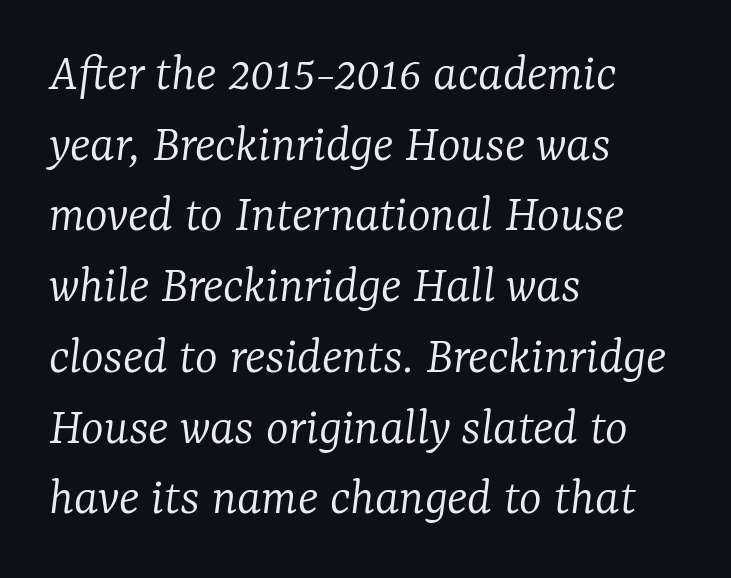
These lines are rendered in a variable-pitch font. The space directly below the letters is spotless. Caption: face not bold, strokes unweighted. Regarding serifs, this sample has them. Whoever set this chose a conventional vertical rhythm.
